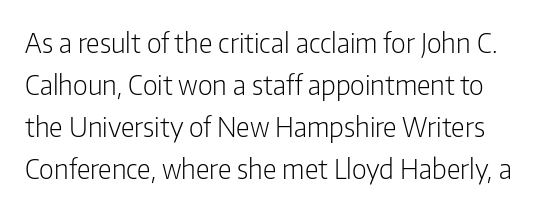
The image shows 27 px text type, upright; set normal line spacing (1.56x), normal letter spacing, not underlined.
